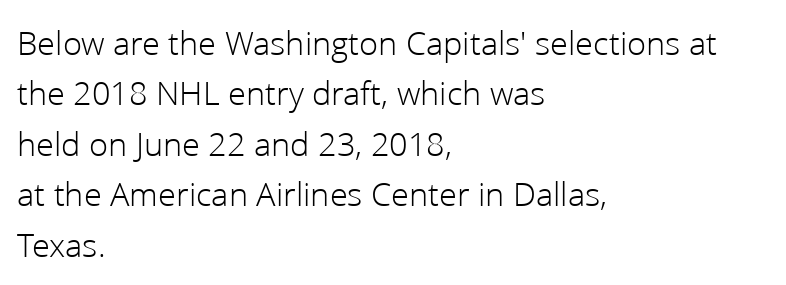
Q: Is the text bold? A: No.
Q: Is the text italic (slanted)? A: No, it is upright.
Q: Is the typeface a serif or a sans-serif typeface? A: Sans-serif.
Q: Is the text underlined? A: No.
Q: How is the paragraph aligned? A: Left-aligned.
Q: Is the spacing between letters normal or unusually wide? A: Normal.
Q: Is the spacing between lines tight, normal or loose? A: Normal.
Q: Width (condensed, normal, or wide)? A: Normal.
Q: Stroke contrast? A: Low.
Q: x-height? A: Medium.
Q: Monospaced? A: No.
